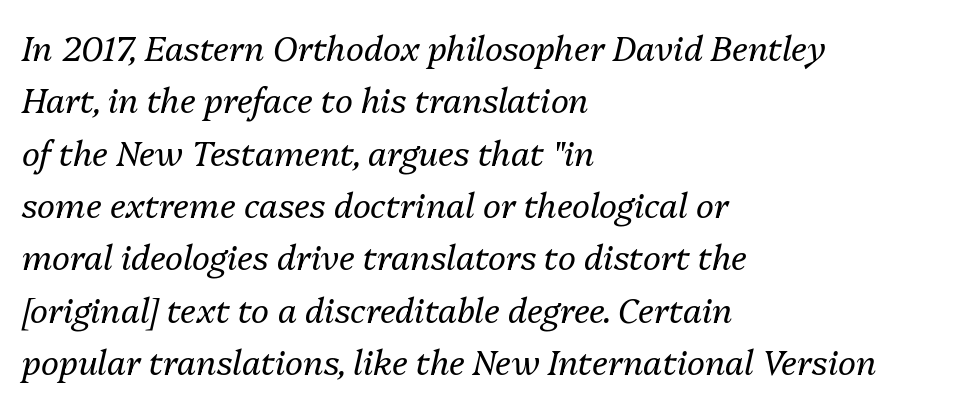
The image shows 34 px regular-weight type, italic (leaning right); set left-aligned, normal line spacing (1.54x), normal letter spacing, not underlined; medium stroke contrast and a medium x-height.
